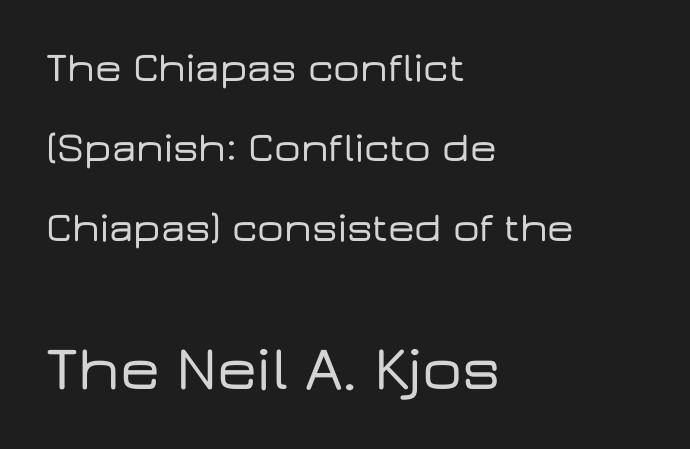
The image shows 63 px wide sans-serif type, upright; set left-aligned, loose line spacing (1.91x), normal letter spacing, not underlined; the second (bottom) block is 1.5x larger; low stroke contrast and a medium x-height.
